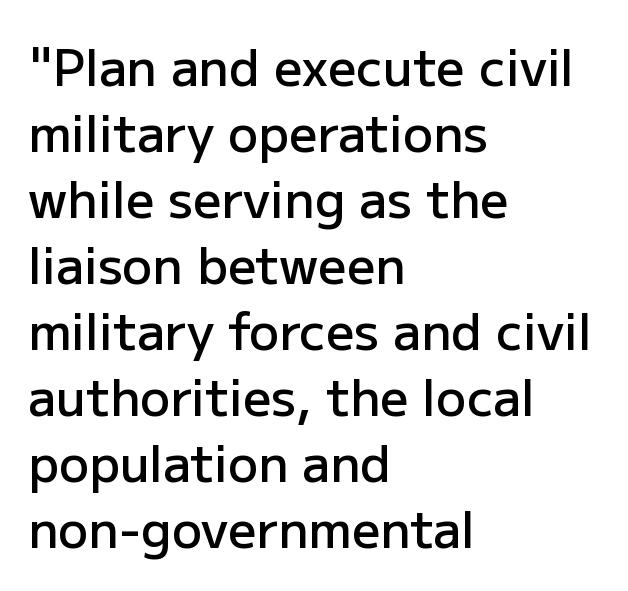
The image shows 50 px semibold sans-serif type, upright; set left-aligned, normal line spacing (1.32x), normal letter spacing, not underlined; low stroke contrast and a medium x-height.
